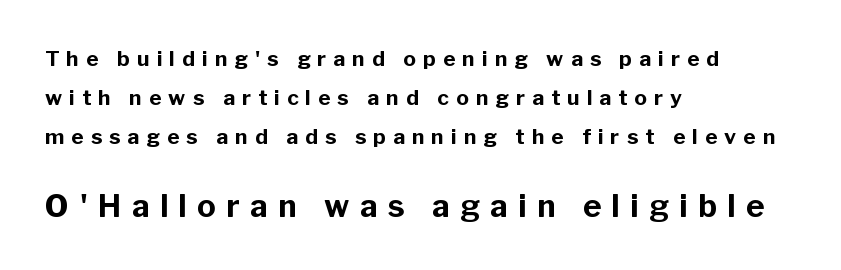
Is the block centered? No — it sits flush against the left margin. Style check: upright. Words float on clear page, feet unadorned. Bold? Absolutely — the strokes are thick and heavy. Look at the glyph heights: the lower group is clearly the bigger setting.
